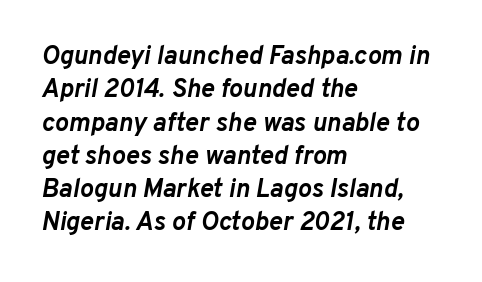
The image shows 26 px bold type, italic (leaning right); set left-aligned, normal line spacing (1.28x), normal letter spacing, not underlined.
